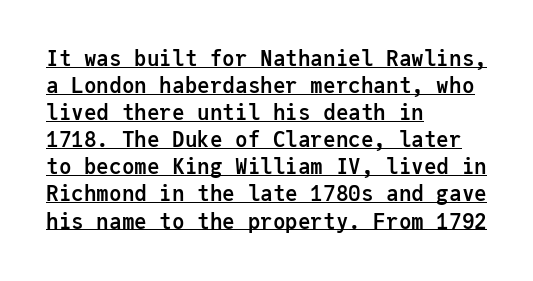
The image shows 21 px bold type, upright; set left-aligned, normal line spacing (1.29x), normal letter spacing, underlined.
